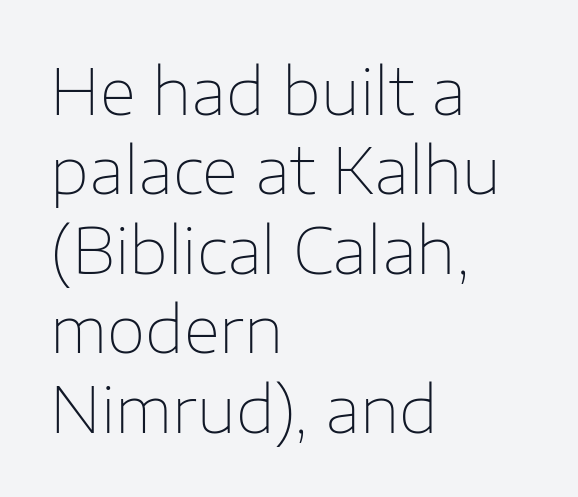
The strip under each line holds only bare page. The passage shown stacks its lines at a standard gap. Proportional: the letters do not fall into vertical columns. Between one letter and the next there's only the usual sliver of space. The lettering stays uniformly vertical, giving the passage a roman look.
